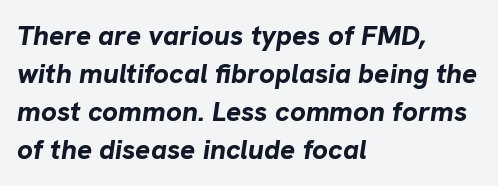
Q: Is the text bold? A: Yes.
Q: Is the text italic (slanted)? A: Yes, it leans right by about 8 degrees.
Q: Is the text underlined? A: No.
Q: How is the paragraph aligned? A: Left-aligned.
Q: Is the spacing between letters normal or unusually wide? A: Normal.
Q: Is the spacing between lines tight, normal or loose? A: Normal.
Q: Width (condensed, normal, or wide)? A: Normal.
Q: Stroke contrast? A: Low.
Q: x-height? A: Medium.
Q: Monospaced? A: No.
